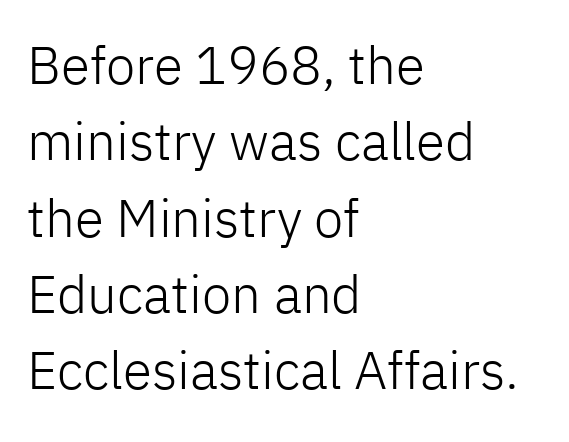
Q: Is the text bold? A: No.
Q: Is the text italic (slanted)? A: No, it is upright.
Q: Is the typeface a serif or a sans-serif typeface? A: Sans-serif.
Q: Is the text underlined? A: No.
Q: How is the paragraph aligned? A: Left-aligned.
Q: Is the spacing between letters normal or unusually wide? A: Normal.
Q: Is the spacing between lines tight, normal or loose? A: Normal.
Q: Width (condensed, normal, or wide)? A: Normal.
Q: Stroke contrast? A: Low.
Q: x-height? A: Medium.
Q: Monospaced? A: No.
